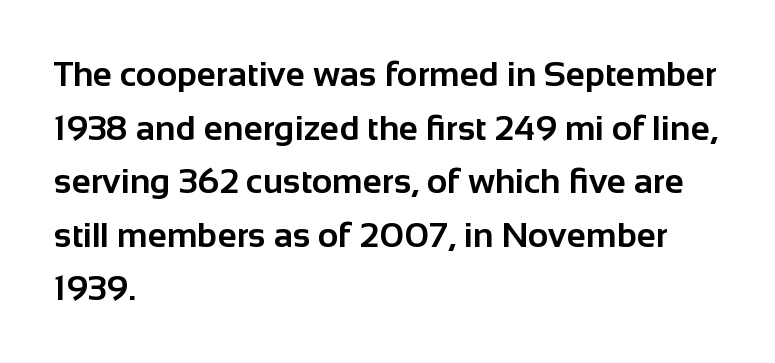
Q: Is the text bold? A: Yes.
Q: Is the text italic (slanted)? A: No, it is upright.
Q: Is the typeface a serif or a sans-serif typeface? A: Sans-serif.
Q: Is the text underlined? A: No.
Q: How is the paragraph aligned? A: Left-aligned.
Q: Is the spacing between letters normal or unusually wide? A: Normal.
Q: Is the spacing between lines tight, normal or loose? A: Normal.
Q: Width (condensed, normal, or wide)? A: Normal.
Q: Stroke contrast? A: Low.
Q: x-height? A: Medium.
Q: Monospaced? A: No.
